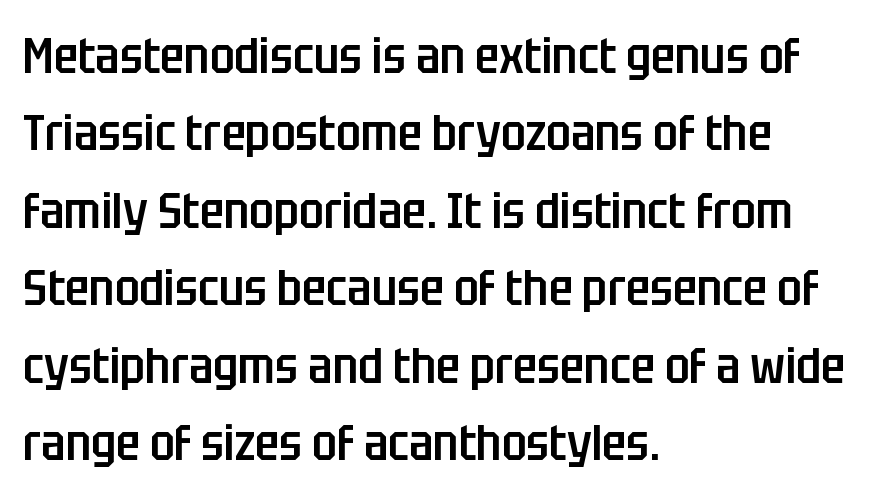
A normal amount of white space separates one row of letters from the next. Look at the bottom of the vertical strokes: they stop flat, with no serifs. You can tell it's not italic because the verticals are truly vertical. Caption: semibold face, moderately heavy strokes.
